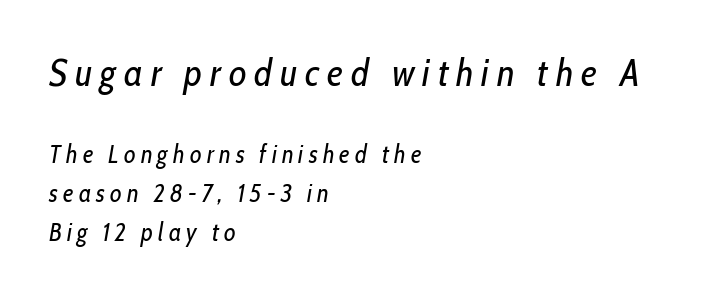
{"italic": "yes", "lean": "right", "slant_degrees": 10, "bold": "no", "weight": "regular", "width": "condensed", "stroke_contrast": "low", "x_height": "medium", "monospaced": "no", "underline": "no", "align": "left", "line_spacing": "normal", "line_spacing_ratio": 1.55, "letter_spacing": "wide", "letter_spacing_em": 0.21, "larger_block": "first", "size_ratio": 1.52, "glyph_px": 38}
